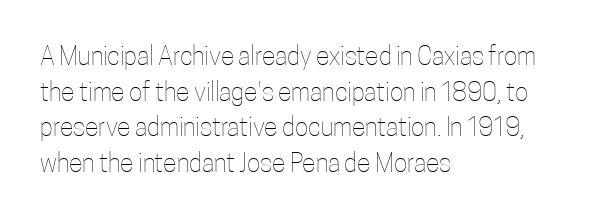
{"italic": "no", "bold": "no", "underline": "no", "align": "left", "line_spacing": "normal", "line_spacing_ratio": 1.43, "letter_spacing": "normal", "letter_spacing_em": 0.0, "glyph_px": 25}
